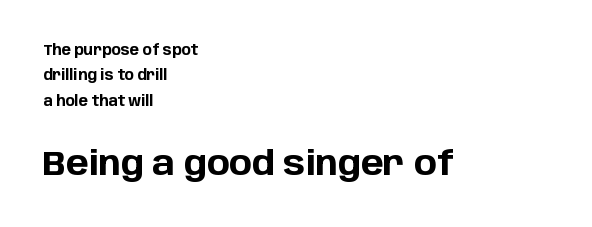
Tracking here is standard; glyphs follow each other at the usual distance. Note: smaller setting up top, larger setting below. Think of a printed novel: that variable character pitch is what you see here. This rendering employs a face without finishing strokes, i.e., a sans-serif. The words here are not underlined. The letters are bold, with thick, heavy strokes.
